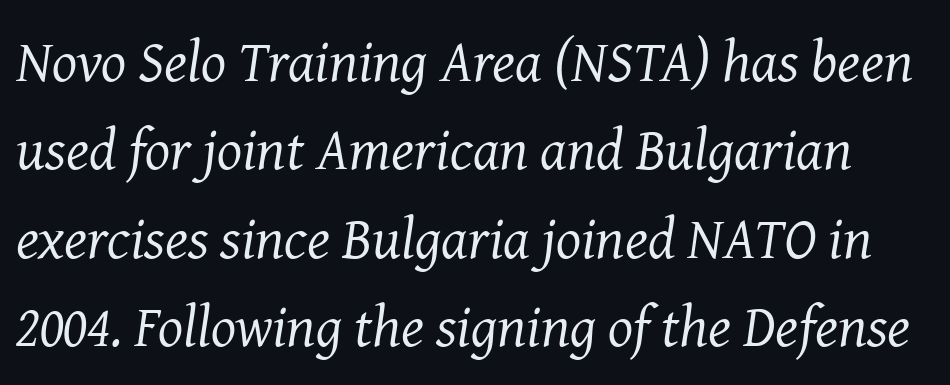
Q: Is the text bold? A: No.
Q: Is the text italic (slanted)? A: Yes, it leans right by about 8 degrees.
Q: Is the typeface a serif or a sans-serif typeface? A: Serif.
Q: Is the text underlined? A: No.
Q: Is the spacing between letters normal or unusually wide? A: Normal.
Q: Is the spacing between lines tight, normal or loose? A: Normal.
Q: Width (condensed, normal, or wide)? A: Normal.
Q: Stroke contrast? A: Medium.
Q: x-height? A: Medium.
Q: Monospaced? A: No.
